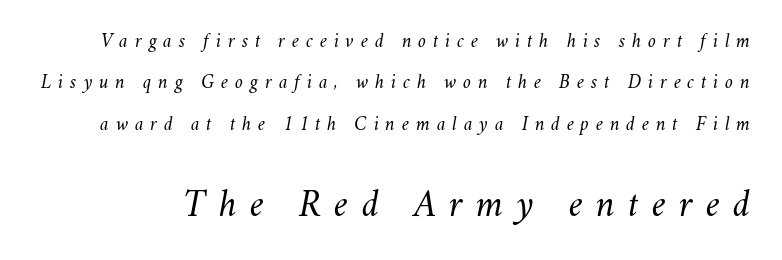
{"italic": "yes", "lean": "right", "slant_degrees": 11, "bold": "no", "weight": "light", "width": "normal", "stroke_contrast": "medium", "x_height": "small", "monospaced": "no", "underline": "no", "line_spacing": "loose", "line_spacing_ratio": 2.07, "letter_spacing": "wide", "letter_spacing_em": 0.34, "larger_block": "second", "size_ratio": 1.95, "glyph_px": 39}
